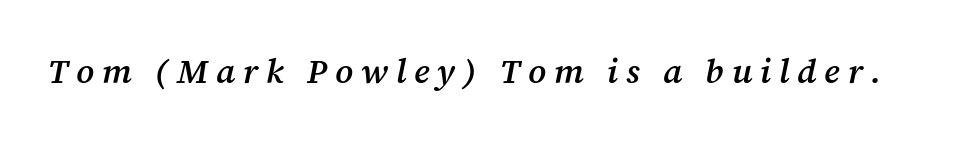
{"serif": "yes", "italic": "yes", "lean": "right", "slant_degrees": 12, "bold": "semi", "weight": "semibold", "width": "normal", "stroke_contrast": "medium", "x_height": "medium", "monospaced": "no", "underline": "no", "letter_spacing": "wide", "letter_spacing_em": 0.23, "glyph_px": 34}
